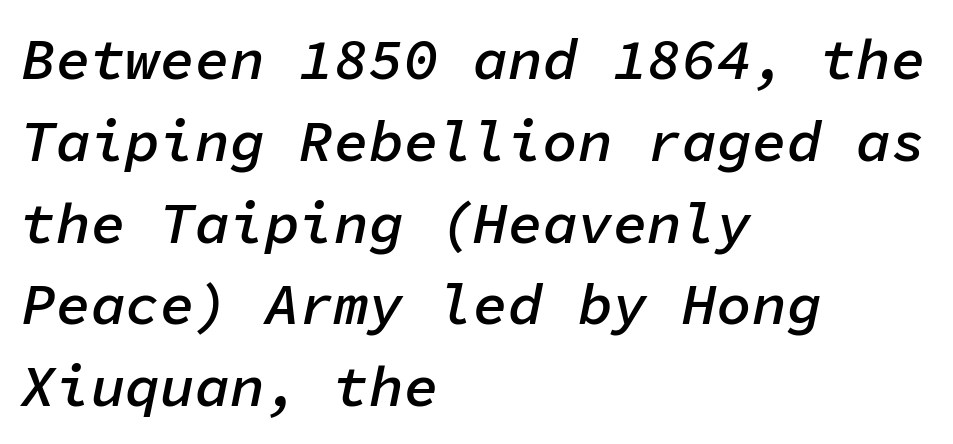
The image shows 58 px semibold type, italic (leaning right), monospaced; set left-aligned, normal line spacing (1.41x), normal letter spacing, not underlined; low stroke contrast and a medium x-height.
